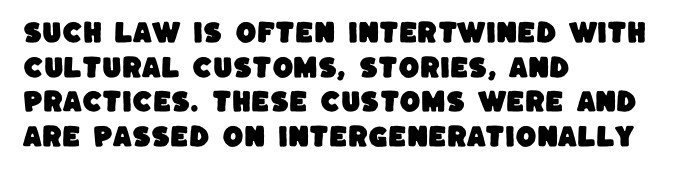
The image shows 24 px text type; set left-aligned, normal line spacing (1.44x), normal letter spacing, not underlined.
